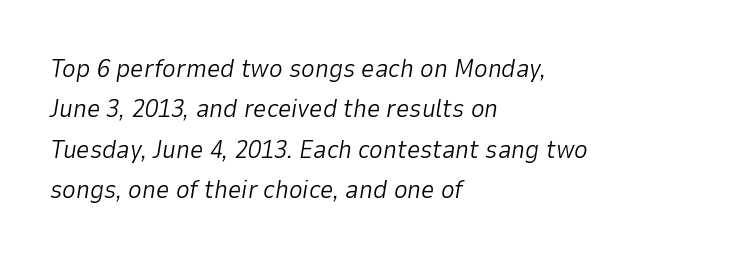
The image shows 26 px text type, italic (leaning right); set left-aligned, normal line spacing (1.55x), normal letter spacing, not underlined.
